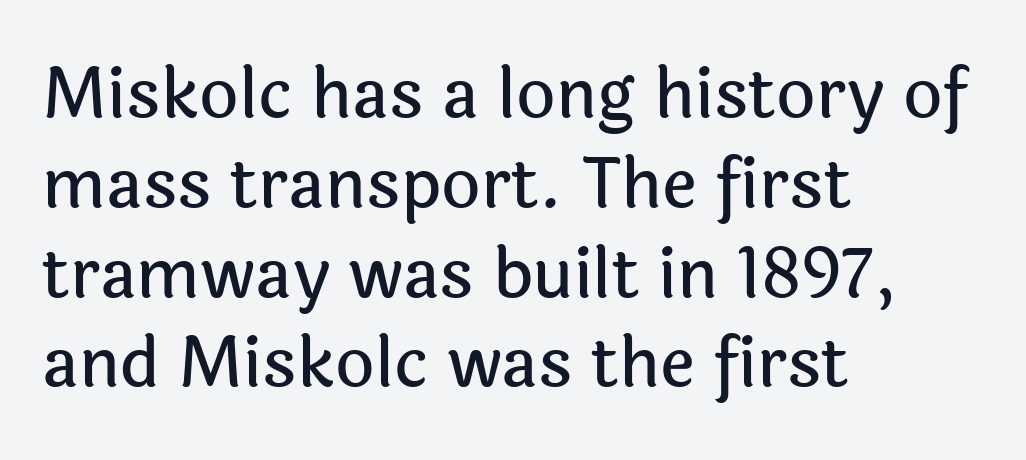
Spacing verdict: proportional, widths tailored to each character. Underline: absent. The font's upright variant was chosen for this text. Teacher's note: observe the even left margin — that is flush-left alignment.
